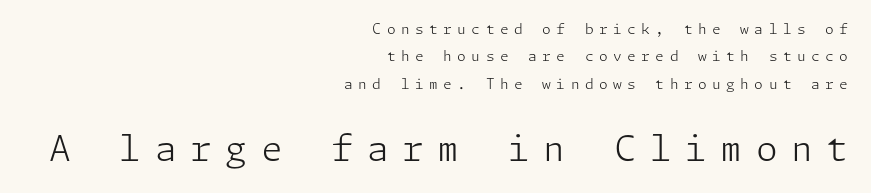
Q: Is the text bold? A: No.
Q: Is the text italic (slanted)? A: No, it is upright.
Q: Is the typeface a serif or a sans-serif typeface? A: Sans-serif.
Q: Is the text underlined? A: No.
Q: How is the paragraph aligned? A: Right-aligned.
Q: Is the spacing between letters normal or unusually wide? A: Unusually wide.
Q: Is the spacing between lines tight, normal or loose? A: Loose.
Q: Which block of text is set in a larger size, the first (top) or the second (bottom)? A: The second (bottom) one.
Q: Width (condensed, normal, or wide)? A: Normal.
Q: Stroke contrast? A: Low.
Q: x-height? A: Medium.
